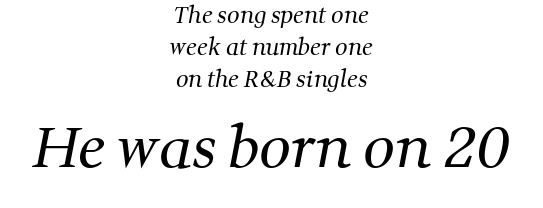
{"serif": "yes", "bold": "no", "weight": "regular", "width": "normal", "stroke_contrast": "medium", "x_height": "medium", "monospaced": "no", "underline": "no", "align": "center", "line_spacing": "normal", "line_spacing_ratio": 1.45, "letter_spacing": "normal", "letter_spacing_em": 0.0, "larger_block": "second", "size_ratio": 2.55, "glyph_px": 56}
